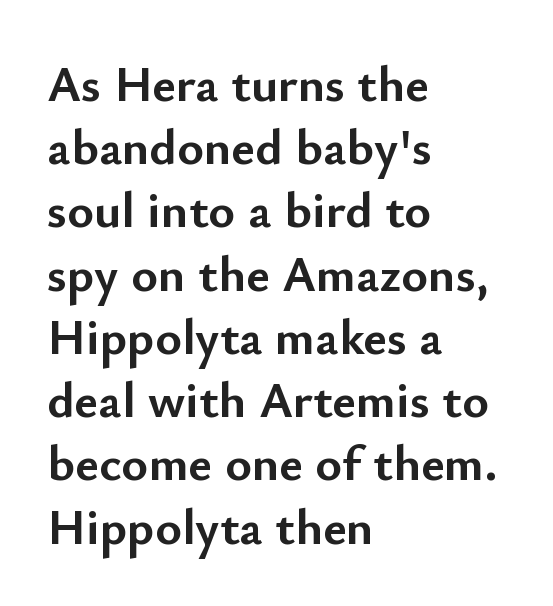
Q: Is the text bold? A: Yes.
Q: Is the text italic (slanted)? A: No, it is upright.
Q: Is the typeface a serif or a sans-serif typeface? A: Sans-serif.
Q: Is the text underlined? A: No.
Q: How is the paragraph aligned? A: Left-aligned.
Q: Is the spacing between letters normal or unusually wide? A: Normal.
Q: Width (condensed, normal, or wide)? A: Normal.
Q: Stroke contrast? A: Low.
Q: x-height? A: Small.
Q: Monospaced? A: No.
